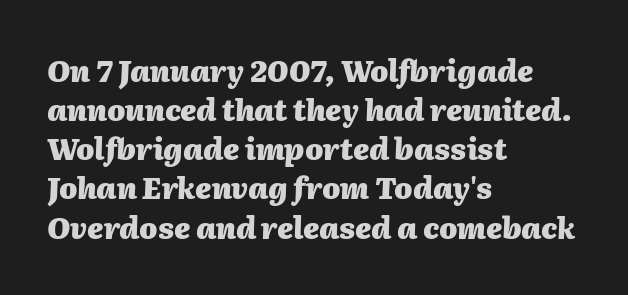
Q: Is the text bold? A: Yes.
Q: Is the text italic (slanted)? A: Yes, it leans right by about 2 degrees.
Q: Is the text underlined? A: No.
Q: How is the paragraph aligned? A: Left-aligned.
Q: Is the spacing between letters normal or unusually wide? A: Normal.
Q: Is the spacing between lines tight, normal or loose? A: Normal.
Q: Width (condensed, normal, or wide)? A: Normal.
Q: Stroke contrast? A: Medium.
Q: x-height? A: Medium.
Q: Monospaced? A: No.
